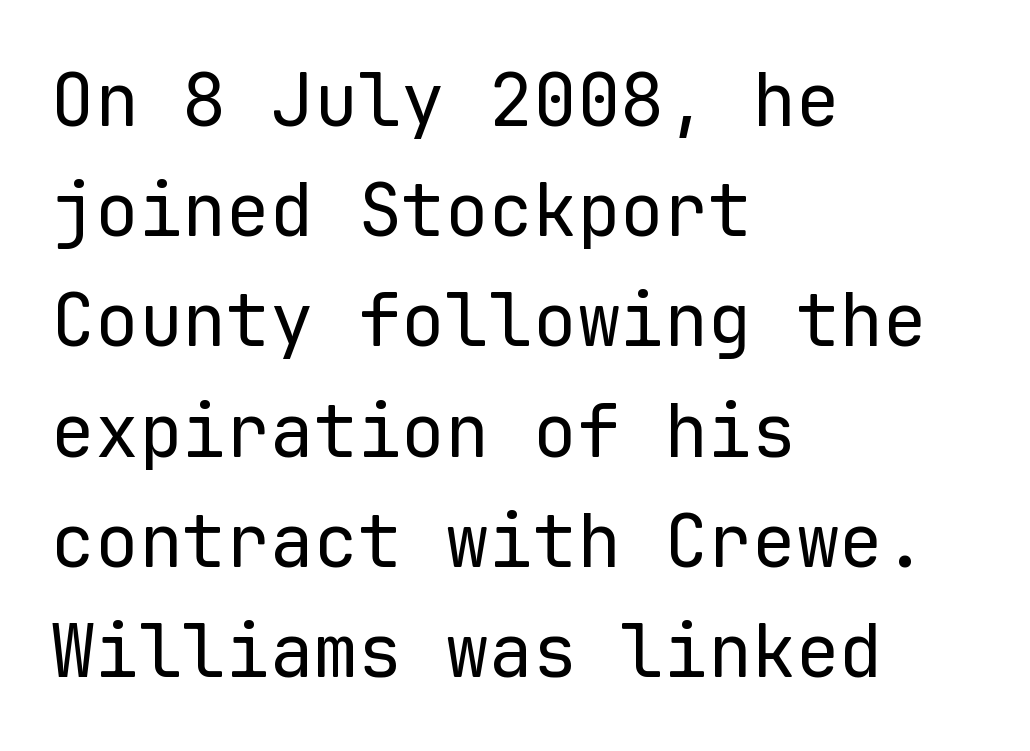
The image shows 73 px regular-weight sans-serif type, upright, monospaced; set left-aligned, normal line spacing (1.51x), normal letter spacing, not underlined; low stroke contrast and a medium x-height.
